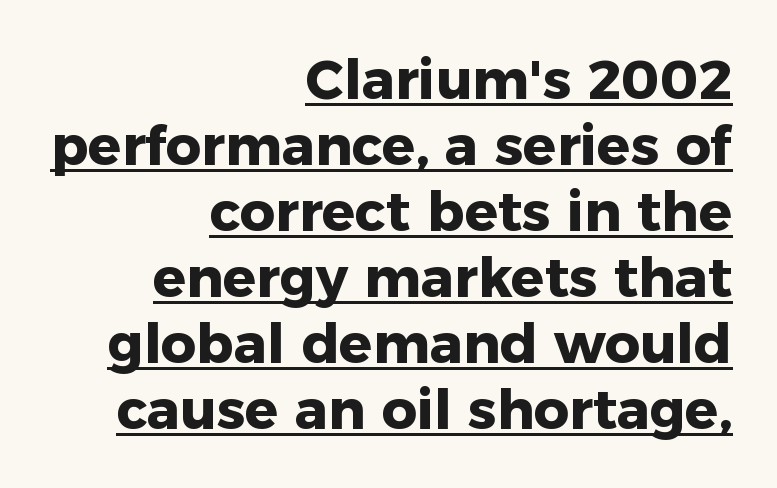
{"serif": "no", "italic": "no", "bold": "yes", "weight": "heavy", "width": "normal", "stroke_contrast": "low", "x_height": "medium", "monospaced": "no", "underline": "yes", "align": "right", "line_spacing_ratio": 1.2, "letter_spacing": "normal", "letter_spacing_em": 0.0, "glyph_px": 55}
